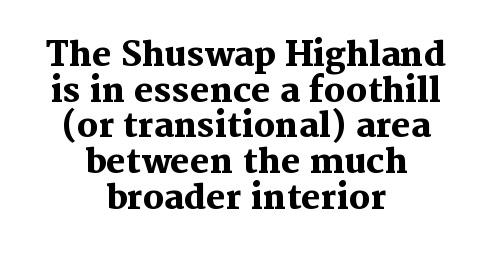
Yep, those are serifs on the letters. The strip under each line holds only bare page. The horizontal fit of the characters is conventional and even. Varying glyph widths throughout — classic text-font behaviour. Reading down the column, the eye jumps only a short way to each next line. Strokes here are thick enough to call this a true bold.
